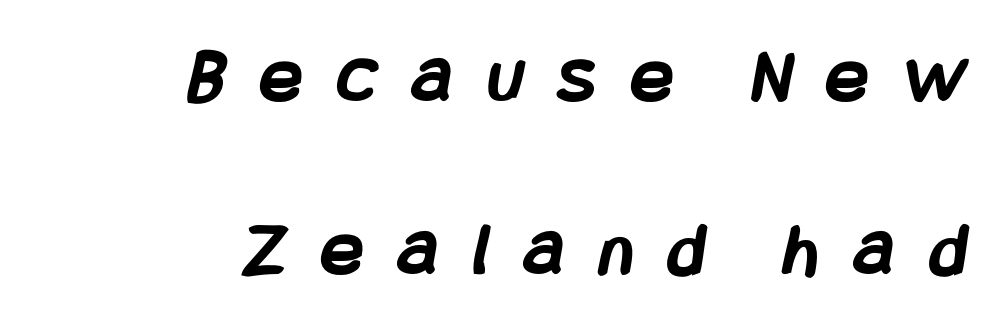
Q: Is the text bold? A: Yes.
Q: Is the typeface a serif or a sans-serif typeface? A: Sans-serif.
Q: Is the text underlined? A: No.
Q: How is the paragraph aligned? A: Right-aligned.
Q: Is the spacing between letters normal or unusually wide? A: Unusually wide.
Q: Is the spacing between lines tight, normal or loose? A: Loose.
Q: Width (condensed, normal, or wide)? A: Condensed.
Q: Stroke contrast? A: Low.
Q: x-height? A: Large.
